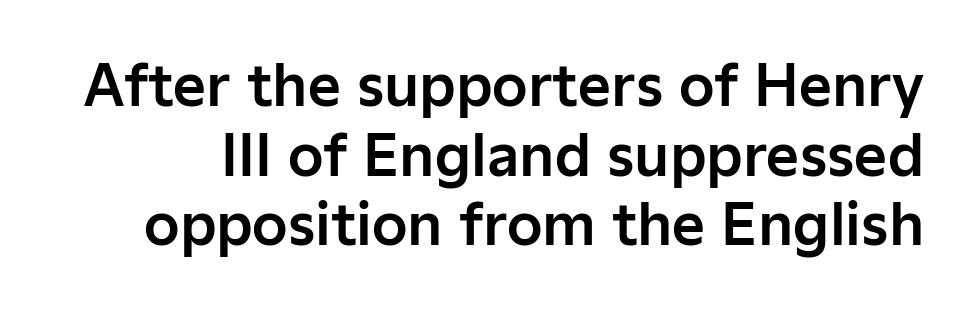
Q: Is the text italic (slanted)? A: No, it is upright.
Q: Is the typeface a serif or a sans-serif typeface? A: Sans-serif.
Q: Is the text underlined? A: No.
Q: Is the spacing between letters normal or unusually wide? A: Normal.
Q: Width (condensed, normal, or wide)? A: Normal.
Q: Stroke contrast? A: Low.
Q: x-height? A: Medium.
Q: Monospaced? A: No.
